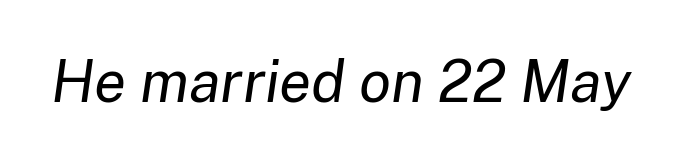
Decoration check: the copy has no underline. Between one letter and the next there's only the usual sliver of space. No chunkiness to these letters — they're not bold. There's an unmistakable incline to the writing here.
